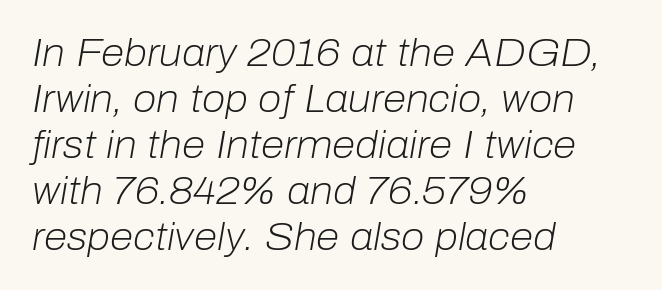
The strokes carry an ordinary text weight at most. Proportional: the letters do not fall into vertical columns. Is the type slanted? Yes — the strokes lean at a clear angle. Typeset ragged right — the left edge is the straight one.
